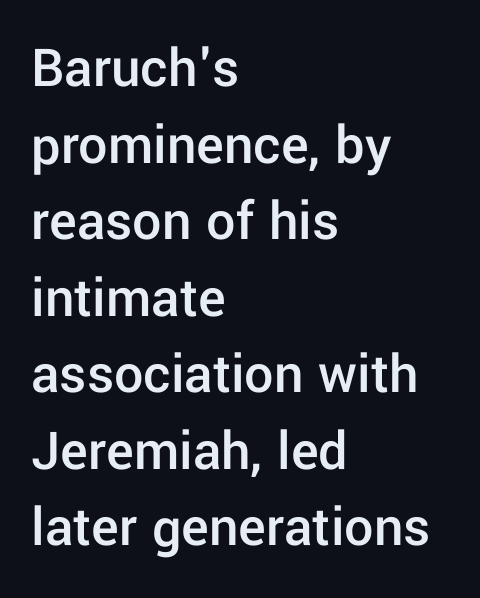
{"serif": "no", "italic": "no", "bold": "semi", "weight": "semibold", "width": "normal", "stroke_contrast": "low", "x_height": "medium", "monospaced": "no", "underline": "no", "align": "left", "line_spacing": "normal", "line_spacing_ratio": 1.32, "letter_spacing": "normal", "letter_spacing_em": 0.0, "glyph_px": 58}
